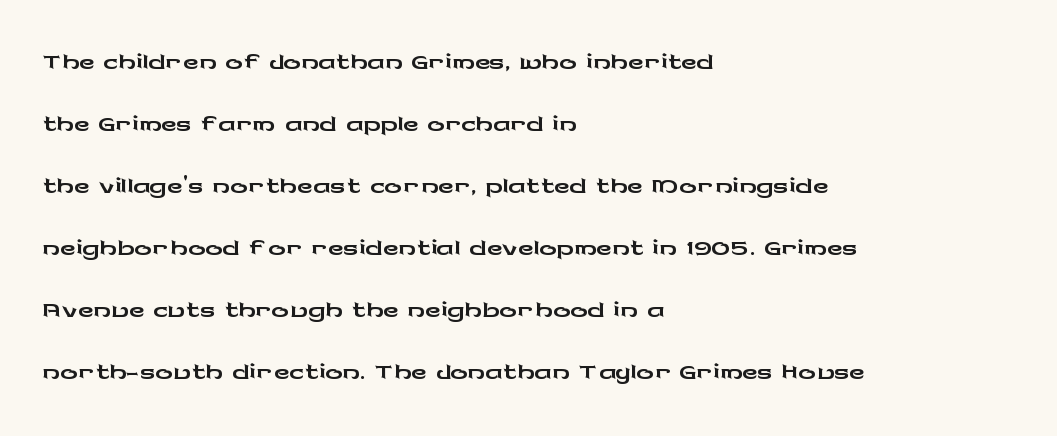
{"serif": "no", "italic": "no", "width": "wide", "stroke_contrast": "low", "x_height": "medium", "monospaced": "no", "underline": "no", "align": "left", "line_spacing": "normal", "line_spacing_ratio": 1.44, "letter_spacing": "normal", "letter_spacing_em": 0.0, "glyph_px": 43}
